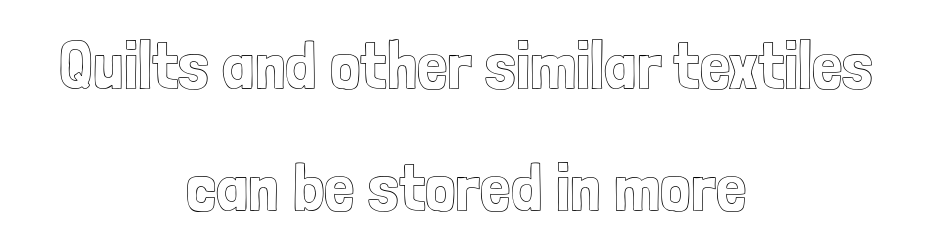
{"italic": "no", "width": "condensed", "x_height": "medium", "monospaced": "no", "underline": "no", "align": "center", "line_spacing_ratio": 1.79, "letter_spacing": "normal", "letter_spacing_em": 0.0, "glyph_px": 68}
